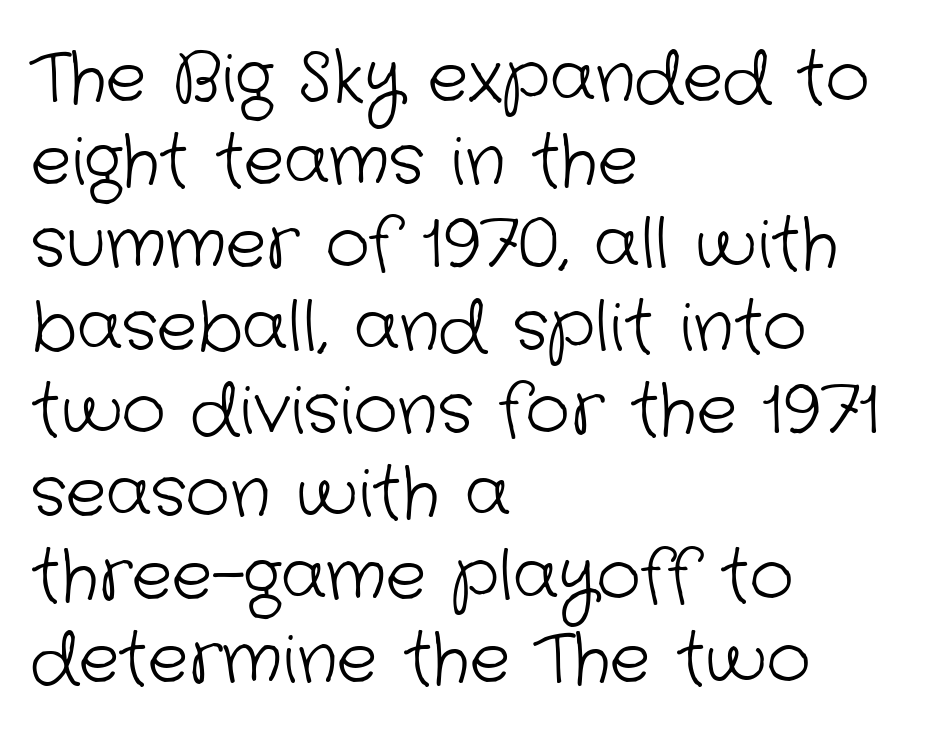
This sample uses a sans-serif face. The passage shown is typed in a proportional face where columns would drift. The rag falls on the right side of this text block. Clear beneath every line of the passage. This sample uses plain, unmodified letter spacing. Ink coverage per letter is moderate at most.
